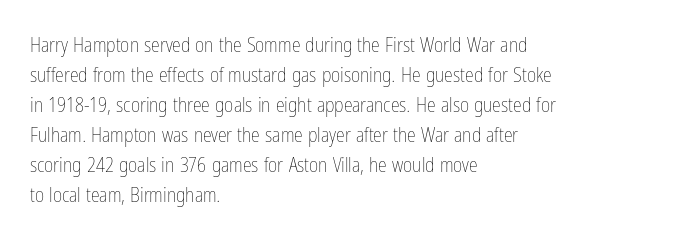
The image shows 20 px text type, upright; set left-aligned, normal line spacing (1.5x), normal letter spacing, not underlined.
